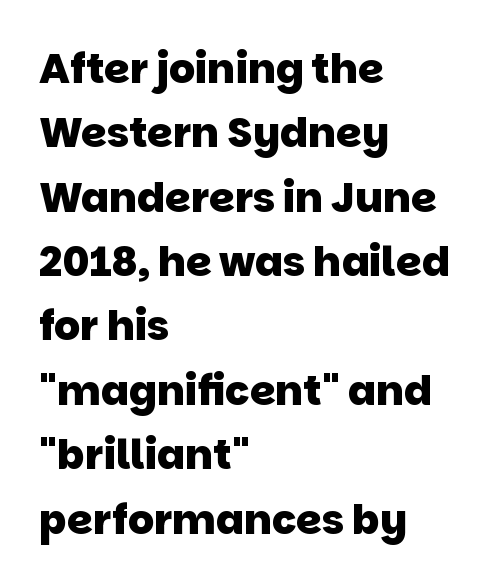
Q: Is the text bold? A: Yes.
Q: Is the typeface a serif or a sans-serif typeface? A: Sans-serif.
Q: Is the text underlined? A: No.
Q: How is the paragraph aligned? A: Left-aligned.
Q: Is the spacing between letters normal or unusually wide? A: Normal.
Q: Is the spacing between lines tight, normal or loose? A: Normal.
Q: Width (condensed, normal, or wide)? A: Normal.
Q: Stroke contrast? A: Low.
Q: x-height? A: Large.
Q: Monospaced? A: No.
